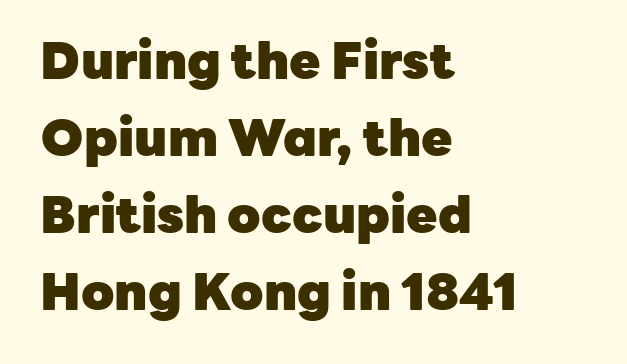
These lines are rendered in a variable-pitch font. Line beginnings align vertically; line endings do not. This is sans-serif lettering, the kind often seen on screens and signage. Italic: no, the glyphs are upright roman.
